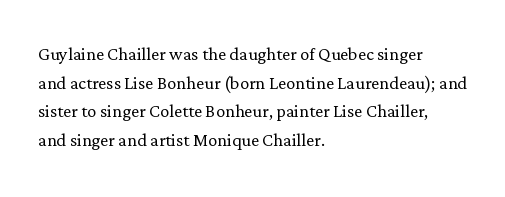
The lines sit at an ordinary, default distance from one another. The text block is weighted toward the left margin, trailing off unevenly rightward. Tracking value appears to be zero — textbook default spacing. Has an underline been added? It has not. Stroke mass is kept to a normal reading level or below.
